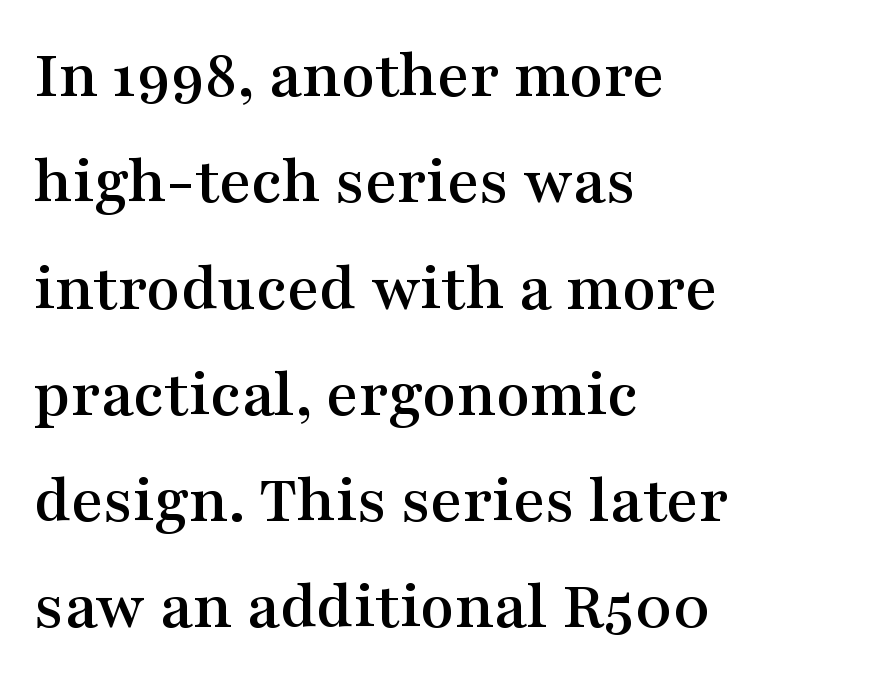
Has an underline been added? It has not. The axis of the letterforms is exactly vertical. The vertical gap from one line to the next is medium. The tracking reads as untouched default to a designer's eye.
